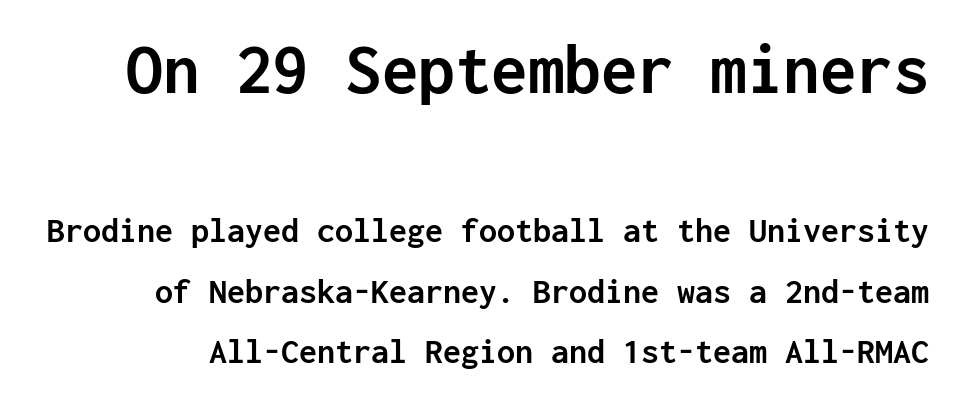
This rendering employs a face without finishing strokes, i.e., a sans-serif. The letters march in equal steps, a hallmark of fixed-pitch type. Evenly set lines give the paragraph a standard silhouette. Plenty of ink on the page — the face is bold. A typesetter would call this zero additional tracking. The emphasis by scale lands on block number one, above.
